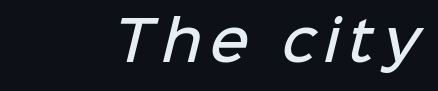
Q: Is the text bold? A: Semi-bold.
Q: Is the typeface a serif or a sans-serif typeface? A: Sans-serif.
Q: Is the text underlined? A: No.
Q: Width (condensed, normal, or wide)? A: Normal.
Q: Stroke contrast? A: Low.
Q: x-height? A: Medium.
Q: Monospaced? A: No.
